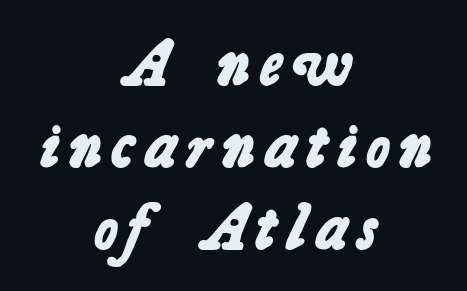
Q: Is the text bold? A: Yes.
Q: Is the typeface a serif or a sans-serif typeface? A: Sans-serif.
Q: Is the text underlined? A: No.
Q: How is the paragraph aligned? A: Centered.
Q: Is the spacing between lines tight, normal or loose? A: Normal.
Q: Width (condensed, normal, or wide)? A: Normal.
Q: Stroke contrast? A: Low.
Q: x-height? A: Medium.
Q: Monospaced? A: No.
